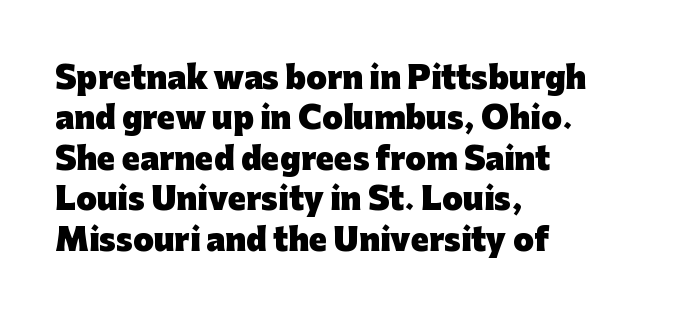
Q: Is the text bold? A: Yes.
Q: Is the text italic (slanted)? A: No, it is upright.
Q: Is the typeface a serif or a sans-serif typeface? A: Sans-serif.
Q: Is the text underlined? A: No.
Q: How is the paragraph aligned? A: Left-aligned.
Q: Is the spacing between letters normal or unusually wide? A: Normal.
Q: Is the spacing between lines tight, normal or loose? A: Normal.
Q: Width (condensed, normal, or wide)? A: Normal.
Q: Stroke contrast? A: Low.
Q: x-height? A: Medium.
Q: Monospaced? A: No.
